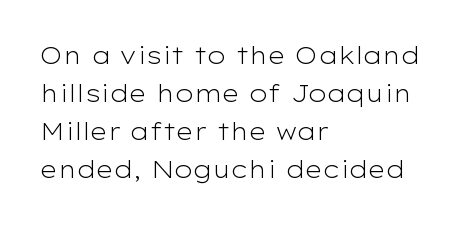
The image shows 24 px text type, upright; set left-aligned, normal line spacing (1.59x), normal letter spacing, not underlined.
